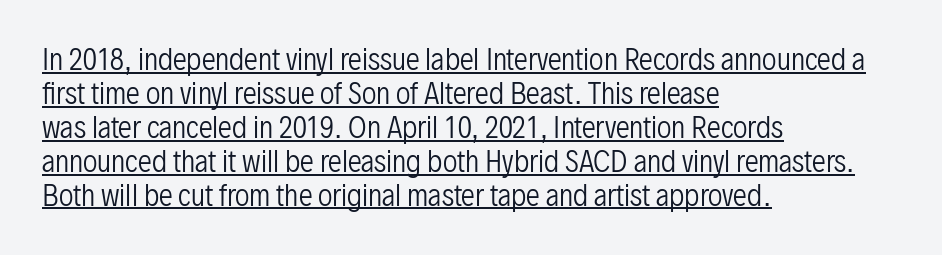
The image shows 28 px regular-weight, condensed sans-serif type, upright; set left-aligned, line spacing 1.21x, normal letter spacing, underlined; low stroke contrast and a medium x-height.
